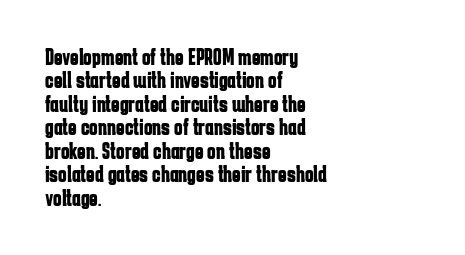
{"italic": "no", "bold": "yes", "underline": "no", "align": "left", "line_spacing": "tight", "line_spacing_ratio": 1.02, "letter_spacing": "normal", "letter_spacing_em": 0.0, "glyph_px": 23}
